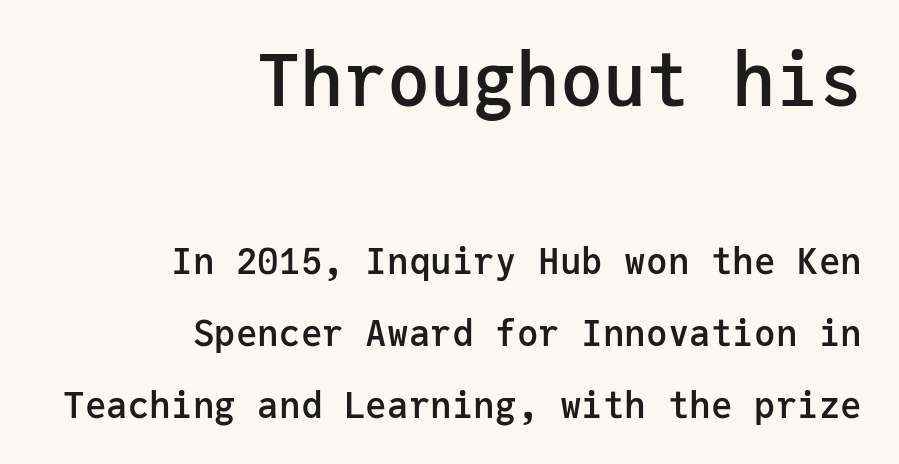
The image shows 72 px semibold sans-serif type, upright, monospaced; set right-aligned, loose line spacing (2.0x), normal letter spacing, not underlined; the first (top) block is 2.0x larger; low stroke contrast and a medium x-height.
